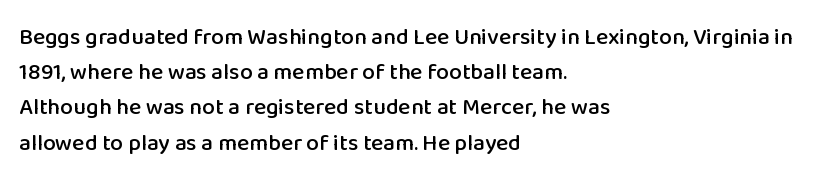
The designer left line spacing at the default. The face used here is rendered with its standard letterfit. The letters stand upright; this is a roman face. The rag falls on the right side of this text block. The words here are not underlined.
